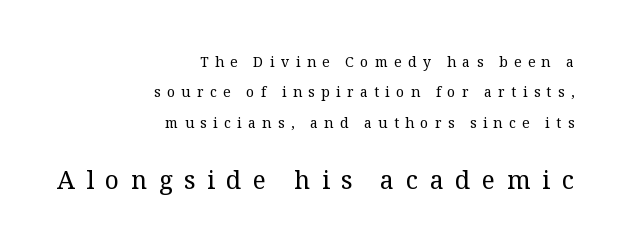
Q: Is the text bold? A: No.
Q: Is the text italic (slanted)? A: No, it is upright.
Q: Is the text underlined? A: No.
Q: How is the paragraph aligned? A: Right-aligned.
Q: Is the spacing between letters normal or unusually wide? A: Unusually wide.
Q: Is the spacing between lines tight, normal or loose? A: Loose.
Q: Which block of text is set in a larger size, the first (top) or the second (bottom)? A: The second (bottom) one.
